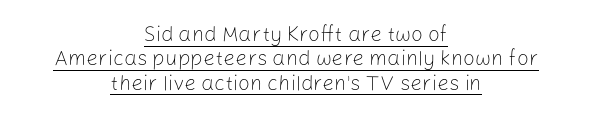
Q: Is the text bold? A: No.
Q: Is the text italic (slanted)? A: No, it is upright.
Q: Is the text underlined? A: Yes.
Q: How is the paragraph aligned? A: Centered.
Q: Is the spacing between letters normal or unusually wide? A: Normal.
